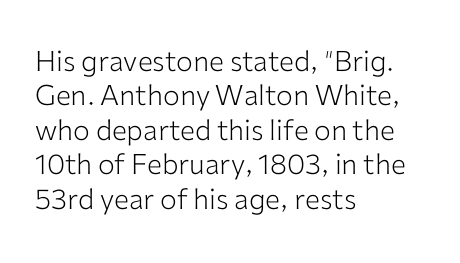
{"serif": "no", "italic": "no", "bold": "no", "weight": "light", "width": "normal", "stroke_contrast": "low", "x_height": "medium", "monospaced": "no", "underline": "no", "align": "left", "line_spacing_ratio": 1.23, "letter_spacing": "normal", "letter_spacing_em": 0.0, "glyph_px": 28}
